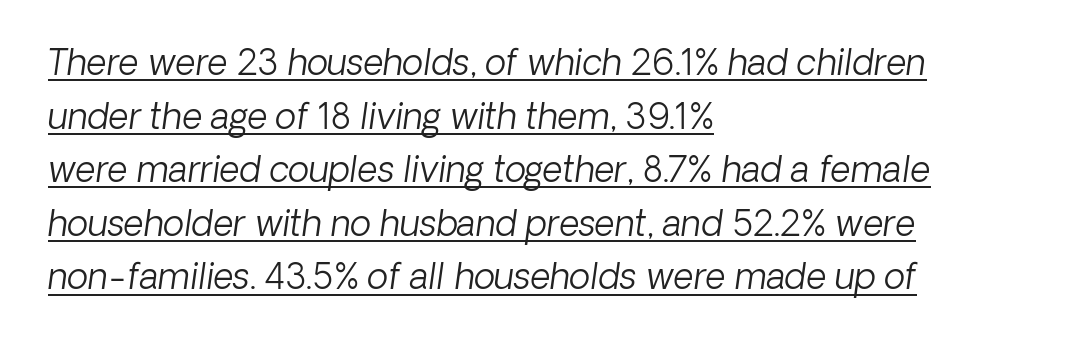
{"serif": "no", "bold": "no", "weight": "light", "width": "normal", "stroke_contrast": "low", "x_height": "medium", "monospaced": "no", "underline": "yes", "align": "left", "line_spacing": "normal", "line_spacing_ratio": 1.53, "letter_spacing": "normal", "letter_spacing_em": 0.0, "glyph_px": 35}
